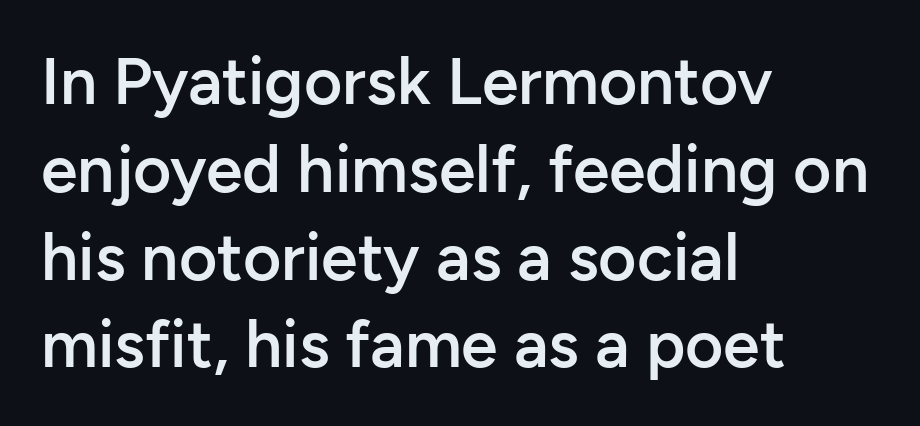
Letter spacing: default. Posture: straight, roman, zero tilt. Horizontally, the lines are justified to the leading edge only. Plain, unruled lines of type.
